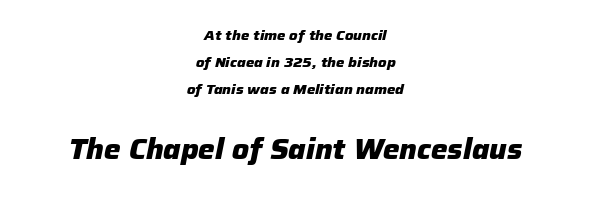
Here the glyphs are tracked normally, forming tight word shapes. This sample has the flowing, uneven cadence of proportional lettering. The space between consecutive lines is lavish. Observe the lean: these are italic letterforms. The baseline area is clear.
